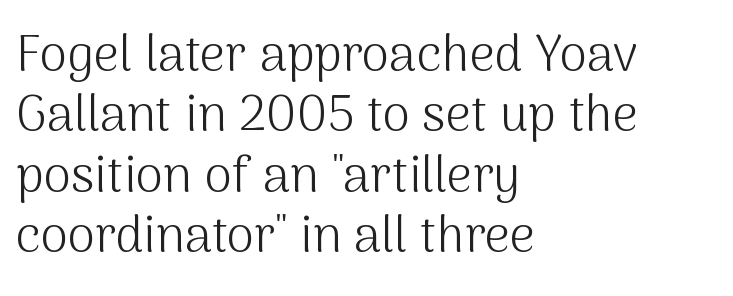
Ink coverage per letter is moderate at most. Reading down the block, your eye returns to a fixed left position each line. Has an underline been added? It has not. Varying glyph widths throughout — classic text-font behaviour.
